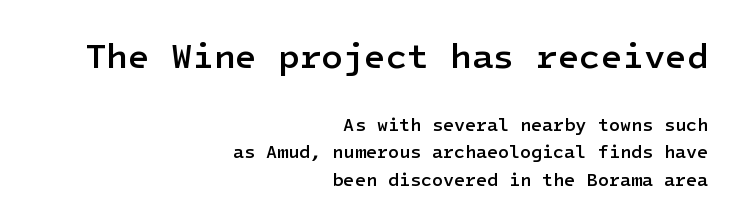
Q: Is the text bold? A: Semi-bold.
Q: Is the text italic (slanted)? A: No, it is upright.
Q: Is the typeface a serif or a sans-serif typeface? A: Sans-serif.
Q: Is the text underlined? A: No.
Q: How is the paragraph aligned? A: Right-aligned.
Q: Is the spacing between letters normal or unusually wide? A: Normal.
Q: Is the spacing between lines tight, normal or loose? A: Normal.
Q: Which block of text is set in a larger size, the first (top) or the second (bottom)? A: The first (top) one.
Q: Width (condensed, normal, or wide)? A: Normal.
Q: Stroke contrast? A: Low.
Q: x-height? A: Medium.
